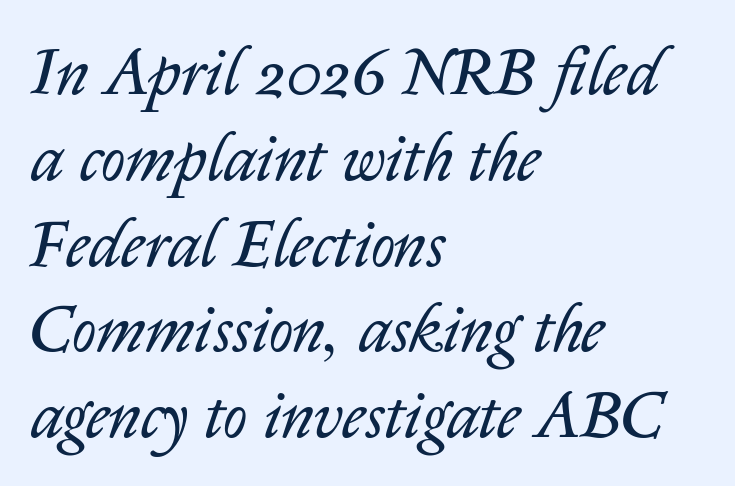
{"italic": "yes", "lean": "right", "slant_degrees": 14, "bold": "no", "weight": "regular", "width": "normal", "stroke_contrast": "low", "x_height": "medium", "monospaced": "no", "underline": "no", "align": "left", "line_spacing": "normal", "line_spacing_ratio": 1.3, "letter_spacing": "normal", "letter_spacing_em": 0.0, "glyph_px": 66}
